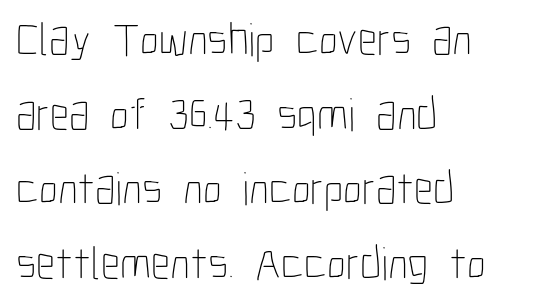
The image shows 47 px thin, condensed type, upright; set left-aligned, normal line spacing (1.59x), normal letter spacing, not underlined; low stroke contrast and a medium x-height.
